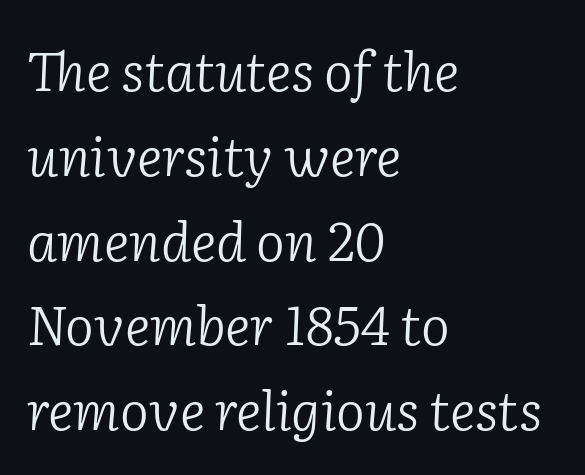
The image shows 54 px light serif type, italic (leaning right); set left-aligned, normal line spacing (1.57x), normal letter spacing, not underlined; low stroke contrast and a medium x-height.
